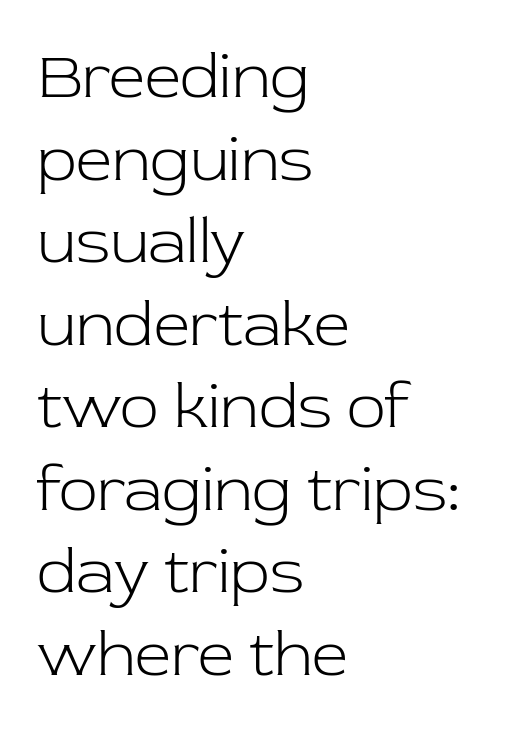
The image shows 64 px light serif type, upright; set left-aligned, normal line spacing (1.29x), normal letter spacing, not underlined; low stroke contrast and a medium x-height.
